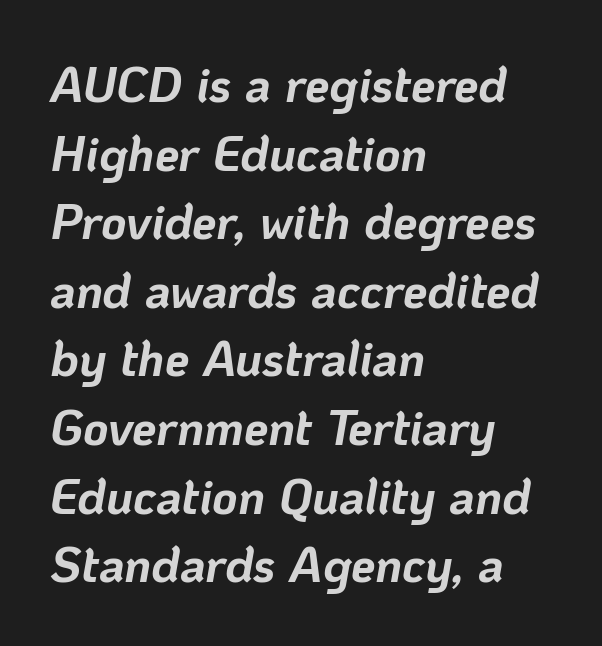
{"italic": "yes", "lean": "right", "slant_degrees": 10, "bold": "yes", "weight": "bold", "width": "normal", "stroke_contrast": "low", "x_height": "medium", "monospaced": "no", "underline": "no", "align": "left", "line_spacing": "normal", "line_spacing_ratio": 1.4, "letter_spacing": "normal", "letter_spacing_em": 0.0, "glyph_px": 49}
